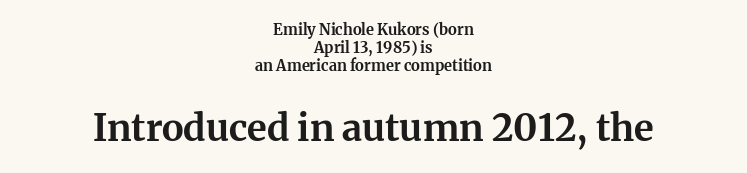
Q: Is the text bold? A: Yes.
Q: Is the text italic (slanted)? A: No, it is upright.
Q: Is the typeface a serif or a sans-serif typeface? A: Serif.
Q: Is the text underlined? A: No.
Q: How is the paragraph aligned? A: Centered.
Q: Is the spacing between letters normal or unusually wide? A: Normal.
Q: Which block of text is set in a larger size, the first (top) or the second (bottom)? A: The second (bottom) one.
Q: Width (condensed, normal, or wide)? A: Normal.
Q: Stroke contrast? A: Medium.
Q: x-height? A: Medium.
Q: Monospaced? A: No.
